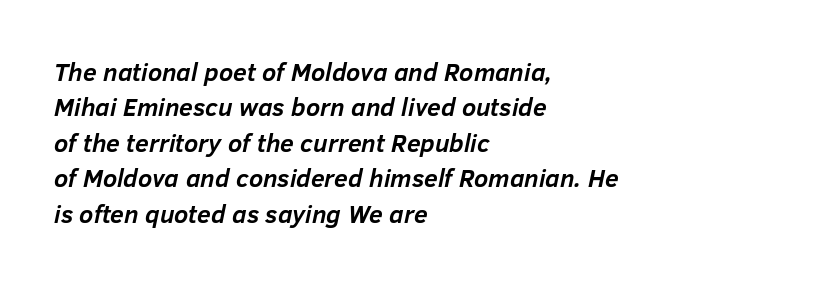
{"italic": "yes", "lean": "right", "slant_degrees": 12, "bold": "yes", "underline": "no", "align": "left", "line_spacing": "normal", "line_spacing_ratio": 1.42, "letter_spacing": "normal", "letter_spacing_em": 0.0, "glyph_px": 25}
